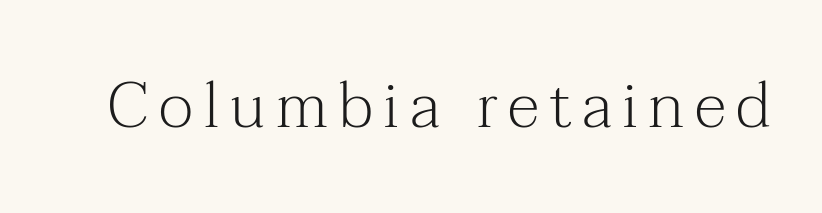
Q: Is the text bold? A: No.
Q: Is the text italic (slanted)? A: No, it is upright.
Q: Is the typeface a serif or a sans-serif typeface? A: Serif.
Q: Is the text underlined? A: No.
Q: Width (condensed, normal, or wide)? A: Normal.
Q: Stroke contrast? A: Medium.
Q: x-height? A: Medium.
Q: Monospaced? A: No.
